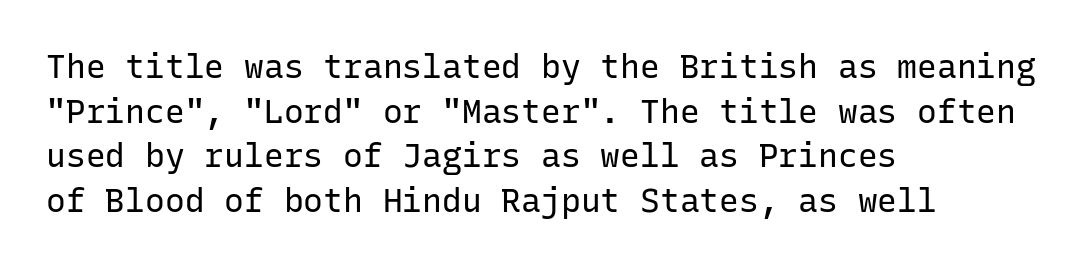
{"serif": "no", "italic": "no", "bold": "no", "weight": "regular", "width": "normal", "stroke_contrast": "low", "x_height": "medium", "monospaced": "yes", "underline": "no", "align": "left", "line_spacing": "normal", "line_spacing_ratio": 1.35, "letter_spacing": "normal", "letter_spacing_em": 0.0, "glyph_px": 33}
